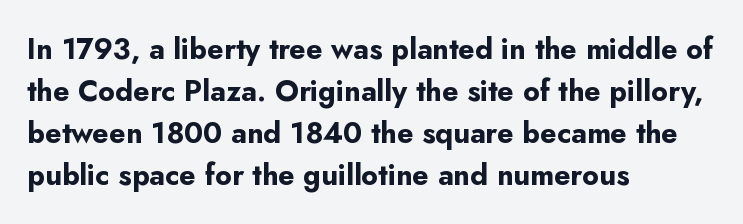
Q: Is the text bold? A: Yes.
Q: Is the text italic (slanted)? A: No, it is upright.
Q: Is the typeface a serif or a sans-serif typeface? A: Sans-serif.
Q: Is the text underlined? A: No.
Q: How is the paragraph aligned? A: Left-aligned.
Q: Is the spacing between letters normal or unusually wide? A: Normal.
Q: Is the spacing between lines tight, normal or loose? A: Normal.
Q: Width (condensed, normal, or wide)? A: Normal.
Q: Stroke contrast? A: Low.
Q: x-height? A: Small.
Q: Monospaced? A: No.
